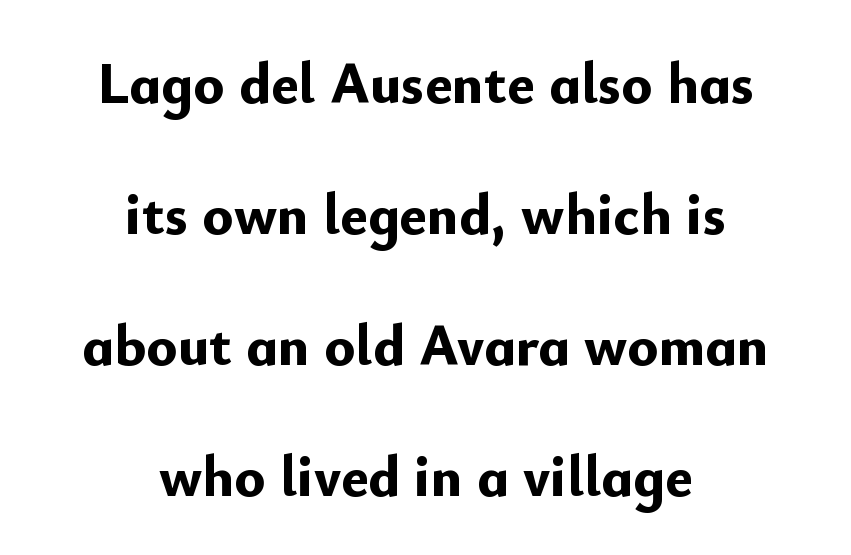
{"serif": "no", "italic": "no", "bold": "yes", "weight": "bold", "width": "normal", "stroke_contrast": "low", "x_height": "small", "monospaced": "no", "underline": "no", "align": "center", "line_spacing": "loose", "line_spacing_ratio": 2.26, "letter_spacing": "normal", "letter_spacing_em": 0.0, "glyph_px": 58}
